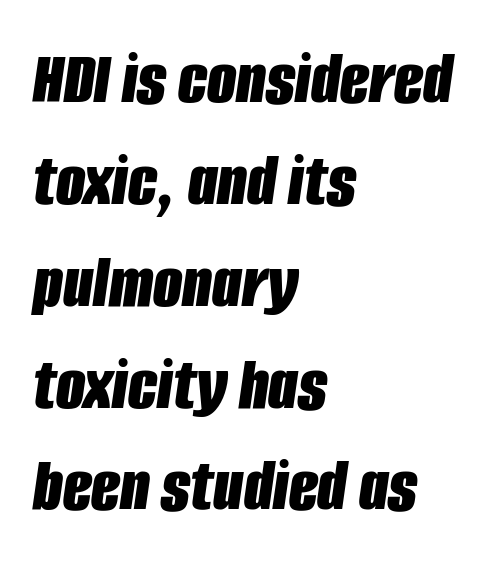
Q: Is the text bold? A: Yes.
Q: Is the text italic (slanted)? A: Yes, it leans right by about 8 degrees.
Q: Is the text underlined? A: No.
Q: How is the paragraph aligned? A: Left-aligned.
Q: Is the spacing between letters normal or unusually wide? A: Normal.
Q: Is the spacing between lines tight, normal or loose? A: Normal.
Q: Width (condensed, normal, or wide)? A: Condensed.
Q: Stroke contrast? A: Low.
Q: x-height? A: Large.
Q: Monospaced? A: No.
